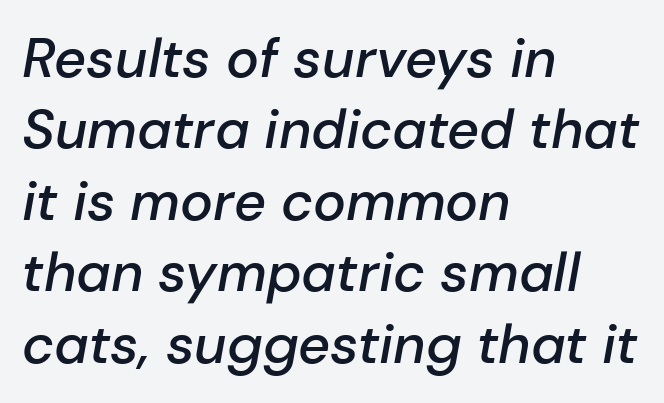
The image shows 55 px semibold type, italic (leaning right); set left-aligned, normal line spacing (1.3x), normal letter spacing, not underlined; low stroke contrast and a medium x-height.
